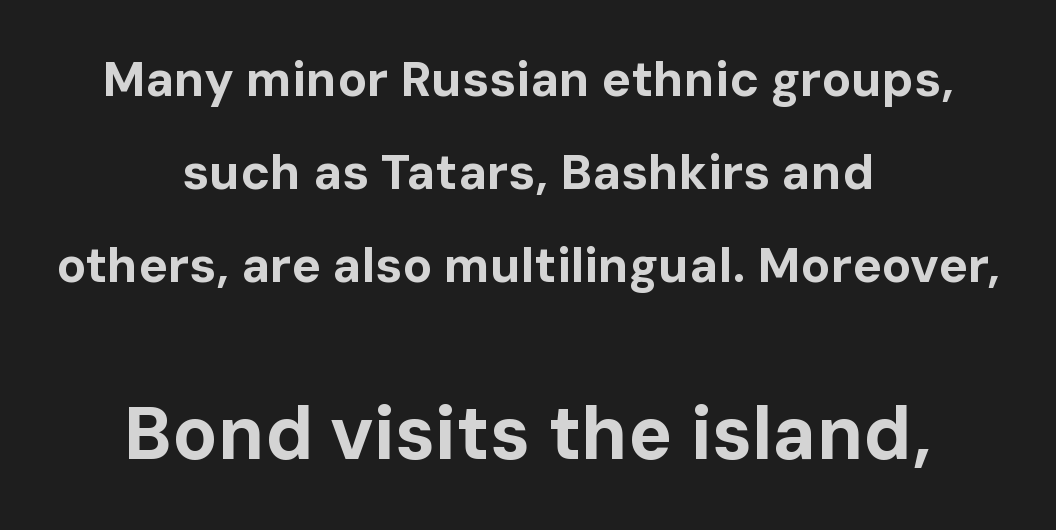
The image shows 74 px bold sans-serif type, upright; set centered, loose line spacing (1.9x), normal letter spacing, not underlined; the second (bottom) block is 1.51x larger; low stroke contrast and a medium x-height.
